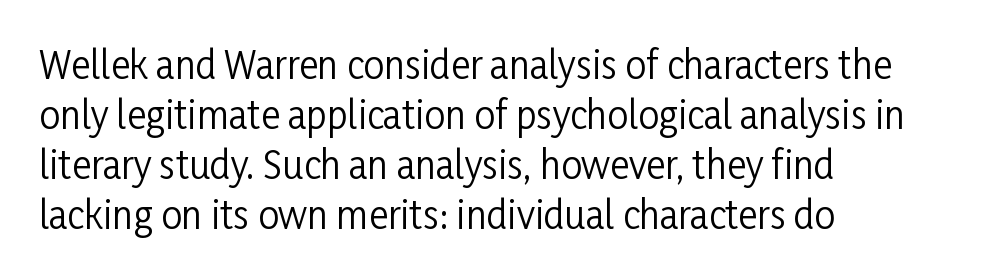
The image shows 37 px regular-weight, condensed sans-serif type, upright; set left-aligned, normal line spacing (1.35x), normal letter spacing, not underlined; low stroke contrast and a medium x-height.
